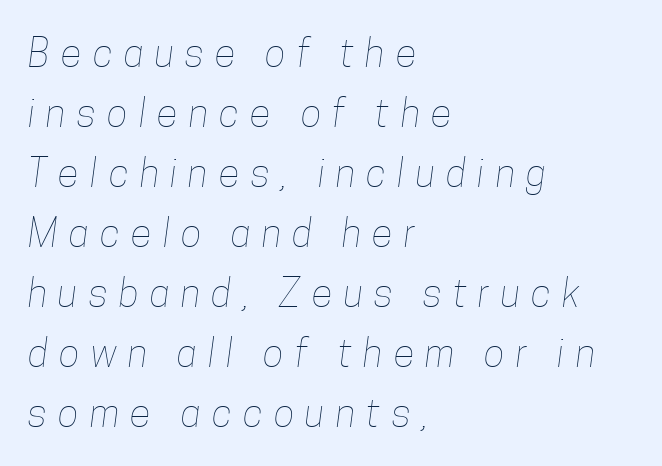
How would I describe the line gaps? Plain and ordinary. Think of a printed novel: that variable character pitch is what you see here. The gap between lines stays unmarked. Compared with typical body copy, the letter spacing here is much looser. All the whitespace from short lines collects on the right. Stems here are at most as thick as an everyday book face.
